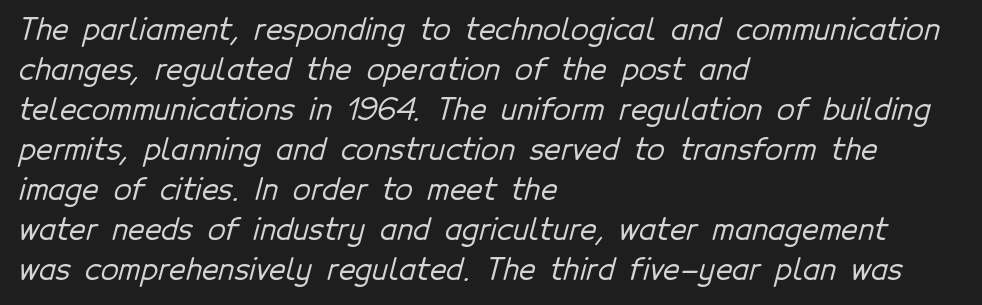
The vertical gap from one line to the next is medium. Think of a printed novel: that variable character pitch is what you see here. Just letters on the line, the space beneath them empty. Standard letterfit; no display-style spreading of the glyphs. Serif or sans? Sans — the stroke terminals are bare. Does the copy run flush right? No — it runs flush left.
